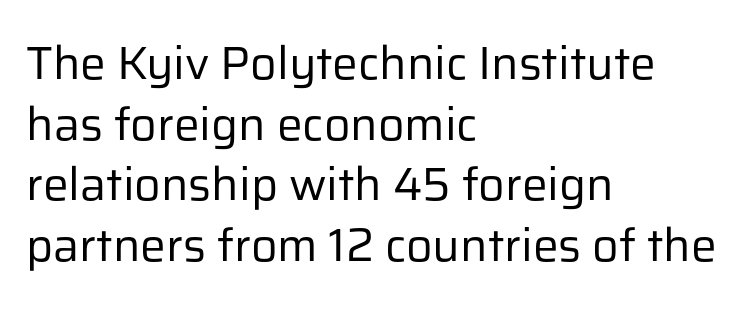
{"serif": "no", "italic": "no", "bold": "no", "weight": "regular", "width": "normal", "stroke_contrast": "low", "x_height": "medium", "monospaced": "no", "underline": "no", "align": "left", "line_spacing": "normal", "line_spacing_ratio": 1.32, "letter_spacing": "normal", "letter_spacing_em": 0.0, "glyph_px": 46}
